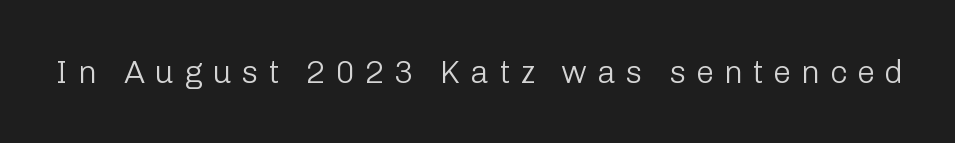
The strip under each line holds only bare page. Stem width sits at or under what a default text font uses. Designer's note — italics off, roman on. In terms of letterspacing, this is a distinctly airy, spread setting.
